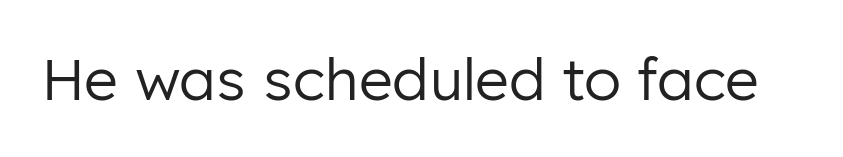
Q: Is the text bold? A: No.
Q: Is the text italic (slanted)? A: No, it is upright.
Q: Is the typeface a serif or a sans-serif typeface? A: Sans-serif.
Q: Is the text underlined? A: No.
Q: Is the spacing between letters normal or unusually wide? A: Normal.
Q: Width (condensed, normal, or wide)? A: Normal.
Q: Stroke contrast? A: Low.
Q: x-height? A: Medium.
Q: Monospaced? A: No.
